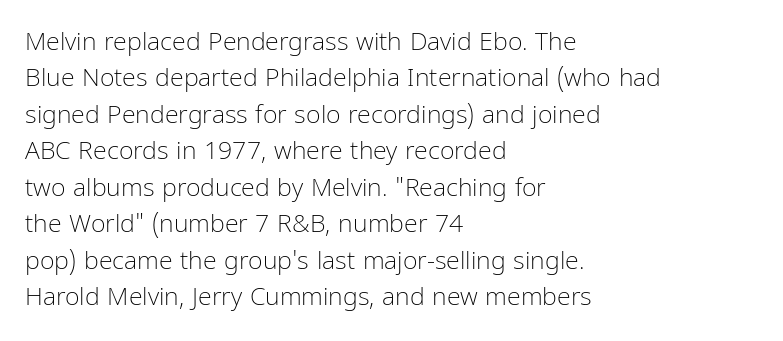
Q: Is the text bold? A: No.
Q: Is the text italic (slanted)? A: No, it is upright.
Q: Is the text underlined? A: No.
Q: How is the paragraph aligned? A: Left-aligned.
Q: Is the spacing between letters normal or unusually wide? A: Normal.
Q: Is the spacing between lines tight, normal or loose? A: Normal.
